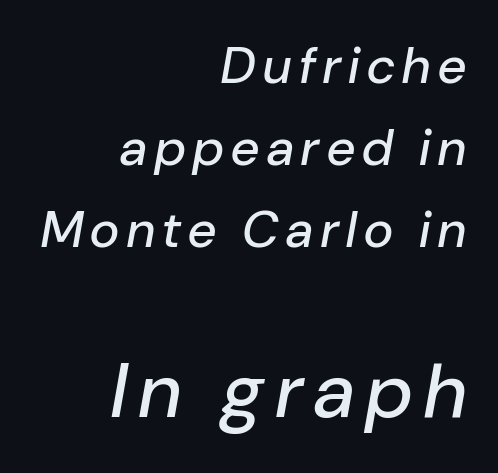
{"italic": "yes", "lean": "right", "slant_degrees": 10, "width": "normal", "stroke_contrast": "low", "x_height": "medium", "monospaced": "no", "underline": "no", "align": "right", "line_spacing": "normal", "line_spacing_ratio": 1.61, "larger_block": "second", "size_ratio": 1.51, "glyph_px": 77}
